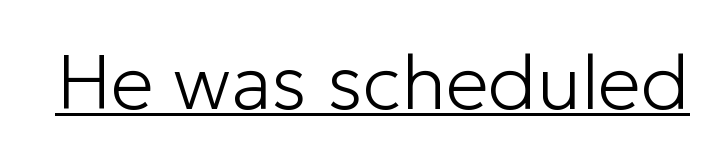
{"serif": "no", "italic": "no", "bold": "no", "weight": "light", "width": "normal", "stroke_contrast": "low", "x_height": "medium", "monospaced": "no", "underline": "yes", "letter_spacing": "normal", "letter_spacing_em": 0.0, "glyph_px": 77}
